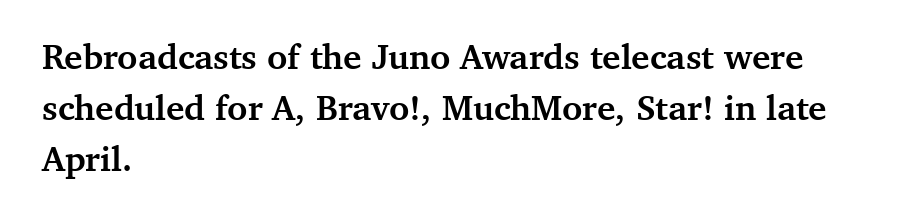
{"serif": "yes", "italic": "no", "bold": "yes", "weight": "semibold", "width": "normal", "stroke_contrast": "medium", "x_height": "medium", "monospaced": "no", "underline": "no", "align": "left", "line_spacing": "normal", "line_spacing_ratio": 1.46, "letter_spacing": "normal", "letter_spacing_em": 0.0, "glyph_px": 35}
